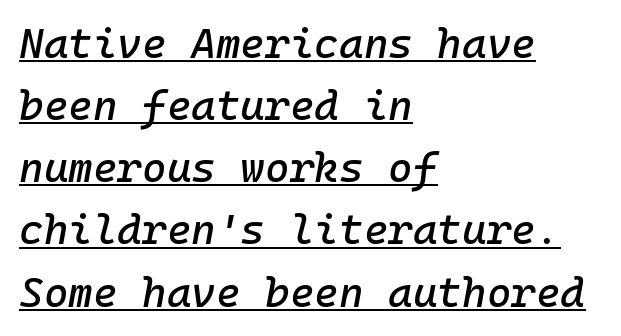
The image shows 42 px text type, italic (leaning right), monospaced; set left-aligned, normal line spacing (1.48x), normal letter spacing, underlined; low stroke contrast and a medium x-height.
